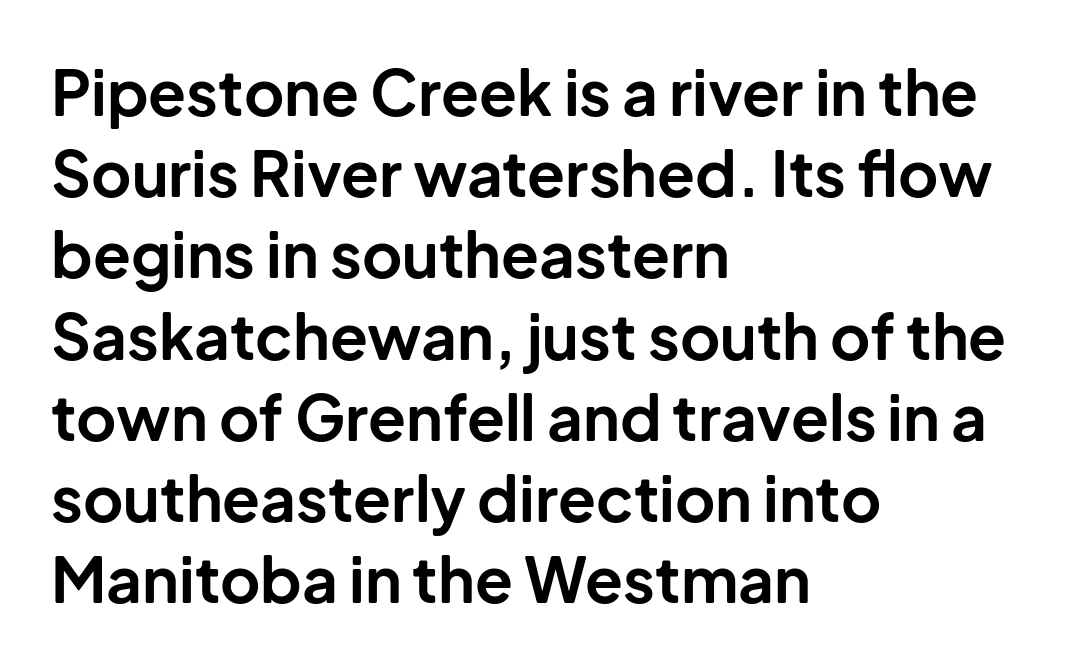
{"serif": "no", "italic": "no", "bold": "yes", "weight": "bold", "width": "normal", "stroke_contrast": "low", "x_height": "medium", "monospaced": "no", "underline": "no", "align": "left", "line_spacing": "normal", "line_spacing_ratio": 1.31, "letter_spacing": "normal", "letter_spacing_em": 0.0, "glyph_px": 62}
